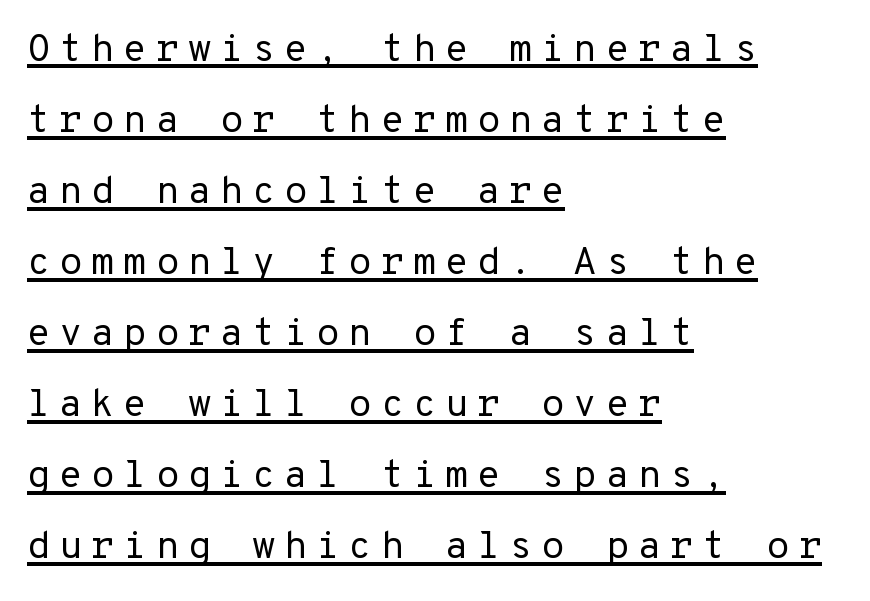
The image shows 38 px regular-weight sans-serif type, upright, monospaced; set left-aligned, line spacing 1.87x, unusually wide letter spacing (+0.23 em), underlined; low stroke contrast and a medium x-height.
